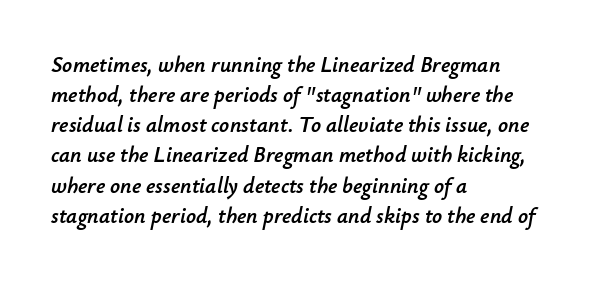
The image shows 22 px text type, italic (leaning right); set left-aligned, normal line spacing (1.37x), normal letter spacing, not underlined.
